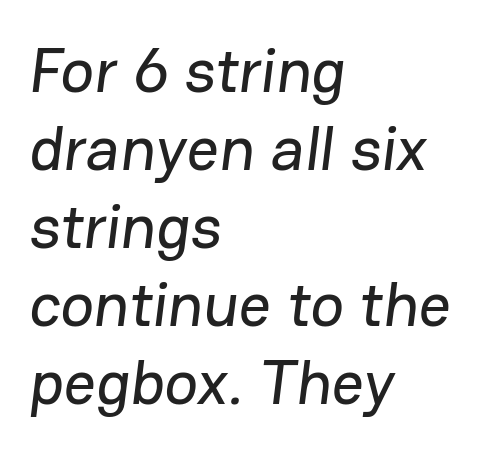
Q: Is the typeface a serif or a sans-serif typeface? A: Sans-serif.
Q: Is the text underlined? A: No.
Q: How is the paragraph aligned? A: Left-aligned.
Q: Is the spacing between letters normal or unusually wide? A: Normal.
Q: Width (condensed, normal, or wide)? A: Normal.
Q: Stroke contrast? A: Low.
Q: x-height? A: Medium.
Q: Monospaced? A: No.
